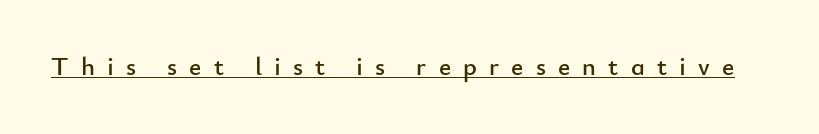
Q: Is the text italic (slanted)? A: No, it is upright.
Q: Is the text underlined? A: Yes.
Q: Is the spacing between letters normal or unusually wide? A: Unusually wide.
